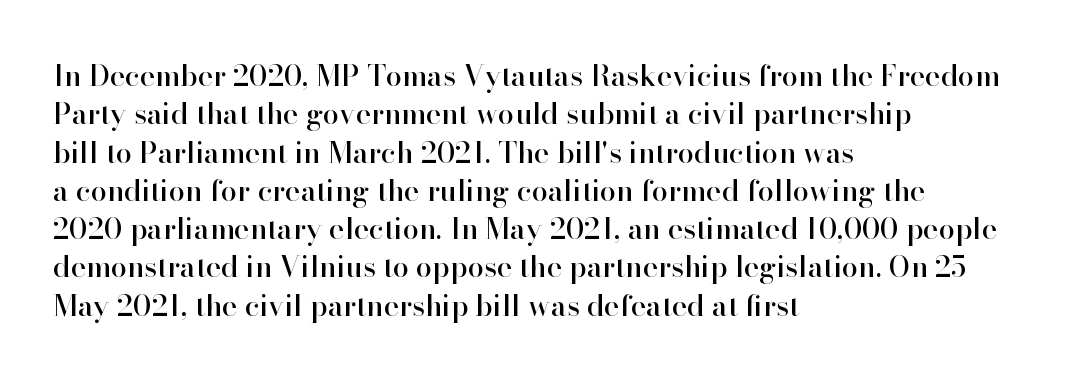
Q: Is the text italic (slanted)? A: No, it is upright.
Q: Is the typeface a serif or a sans-serif typeface? A: Serif.
Q: Is the text underlined? A: No.
Q: How is the paragraph aligned? A: Left-aligned.
Q: Is the spacing between letters normal or unusually wide? A: Normal.
Q: Is the spacing between lines tight, normal or loose? A: Normal.
Q: Width (condensed, normal, or wide)? A: Normal.
Q: Stroke contrast? A: High.
Q: x-height? A: Small.
Q: Monospaced? A: No.
